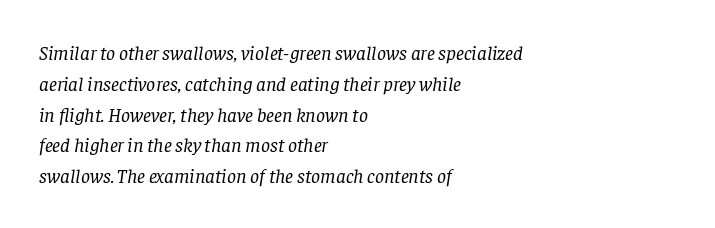
Q: Is the text bold? A: No.
Q: Is the text italic (slanted)? A: Yes, it leans right by about 8 degrees.
Q: Is the text underlined? A: No.
Q: How is the paragraph aligned? A: Left-aligned.
Q: Is the spacing between letters normal or unusually wide? A: Normal.
Q: Is the spacing between lines tight, normal or loose? A: Normal.
